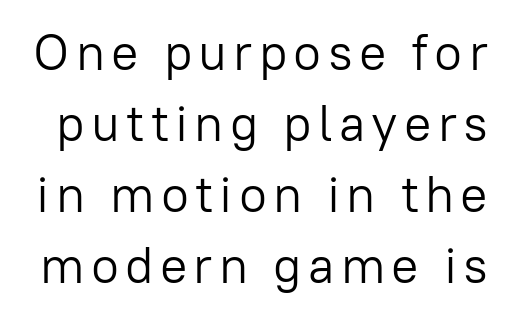
The image shows 51 px light sans-serif type, upright; set normal line spacing (1.39x), not underlined; low stroke contrast and a medium x-height.
